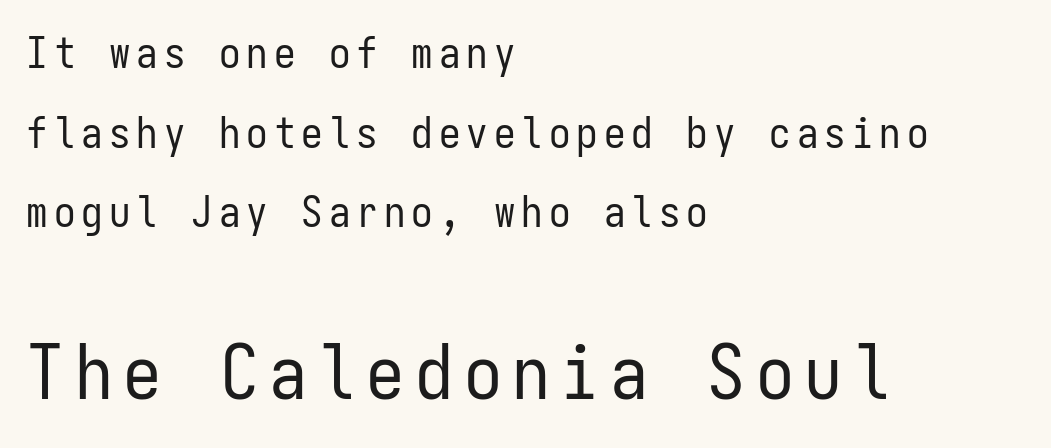
The image shows 76 px regular-weight, condensed sans-serif type, upright, monospaced; set left-aligned, line spacing 1.85x, not underlined; the second (bottom) block is 1.77x larger; low stroke contrast and a medium x-height.
